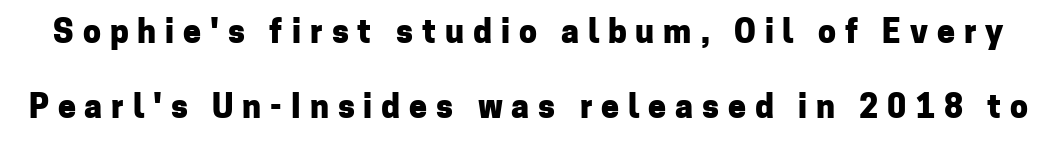
The image shows 32 px heavy sans-serif type, upright; set loose line spacing (2.34x), unusually wide letter spacing (+0.28 em), not underlined; low stroke contrast and a medium x-height.
